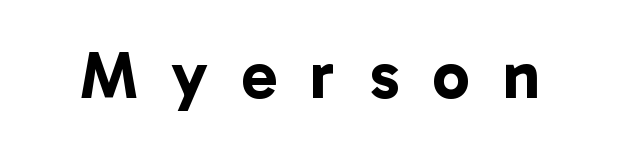
Think of a printed novel: that variable character pitch is what you see here. Typographic density is high because the face is bold. Each letter's strokes conclude bluntly, with no projecting serifs. The baseline area is clear. Inter-character spacing is expanded well beyond the font's built-in metrics.
